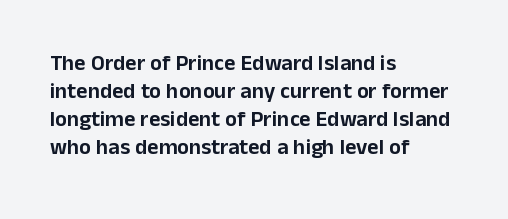
{"italic": "no", "underline": "no", "align": "left", "line_spacing": "normal", "line_spacing_ratio": 1.28, "letter_spacing": "normal", "letter_spacing_em": 0.0, "glyph_px": 22}
